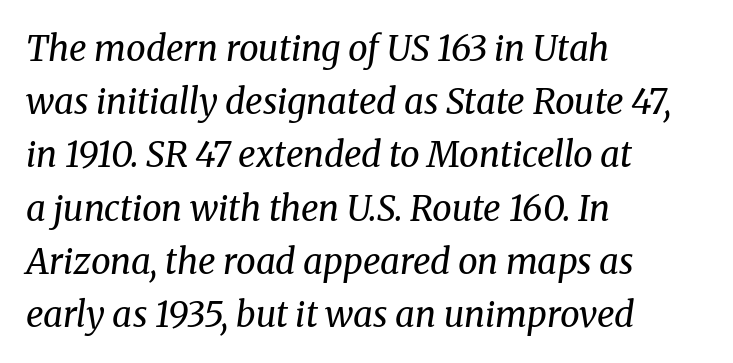
{"serif": "yes", "italic": "yes", "lean": "right", "slant_degrees": 8, "bold": "no", "weight": "regular", "width": "normal", "stroke_contrast": "medium", "x_height": "medium", "monospaced": "no", "underline": "no", "align": "left", "line_spacing": "normal", "line_spacing_ratio": 1.52, "letter_spacing": "normal", "letter_spacing_em": 0.0, "glyph_px": 35}
